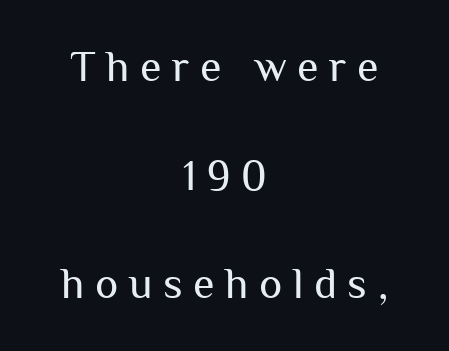
The image shows 44 px regular-weight sans-serif type, upright; set centered, loose line spacing (2.47x), unusually wide letter spacing (+0.24 em), not underlined; medium stroke contrast and a medium x-height.
